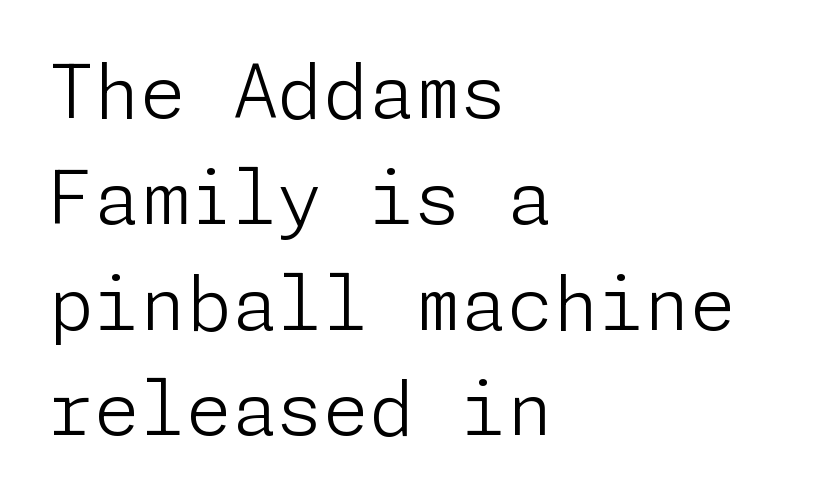
{"serif": "no", "italic": "no", "bold": "no", "weight": "light", "width": "normal", "stroke_contrast": "low", "x_height": "medium", "underline": "no", "align": "left", "line_spacing": "normal", "line_spacing_ratio": 1.43, "letter_spacing": "normal", "letter_spacing_em": 0.0, "glyph_px": 74}
